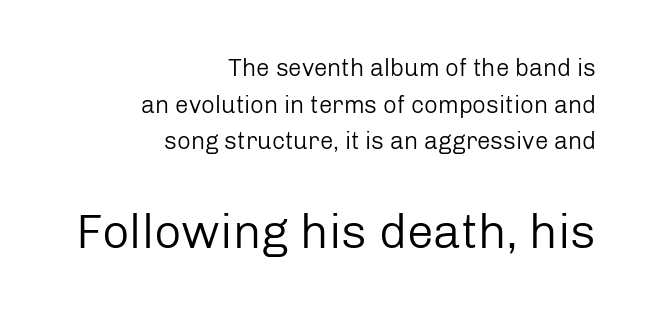
Two sizes are in play, and the larger belongs to the second block. Beneath every word, the page is bare. One glance says typical: line gaps are just what's usual. A typesetter would label this face a sans.
